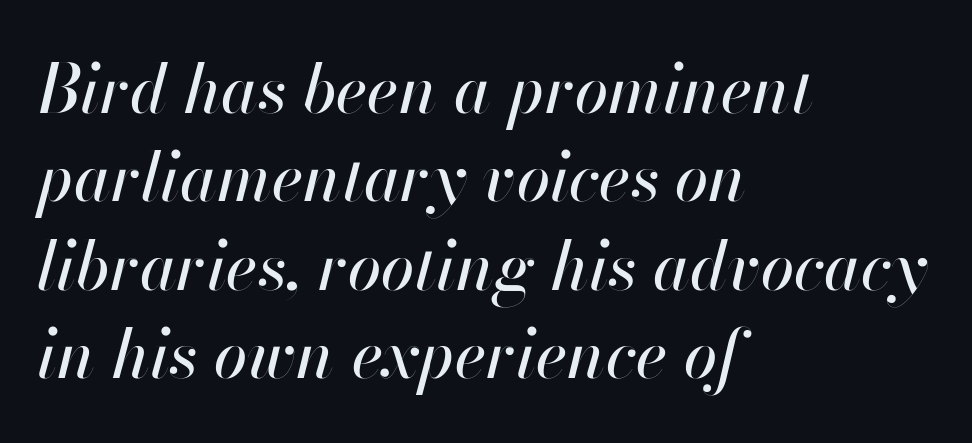
This block has exactly the height ordinary leading produces. The face used here has a pronounced slope to its letters. Notice how the passage keeps a crisp vertical edge on the left only. Proportional: the letters do not fall into vertical columns. Letters rest on an invisible, unmarked baseline.
